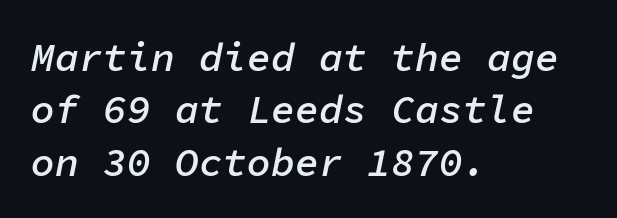
Q: Is the text bold? A: Semi-bold.
Q: Is the text italic (slanted)? A: Yes, it leans right by about 11 degrees.
Q: Is the text underlined? A: No.
Q: How is the paragraph aligned? A: Left-aligned.
Q: Is the spacing between letters normal or unusually wide? A: Normal.
Q: Is the spacing between lines tight, normal or loose? A: Normal.
Q: Width (condensed, normal, or wide)? A: Normal.
Q: Stroke contrast? A: Low.
Q: x-height? A: Medium.
Q: Monospaced? A: Yes.
